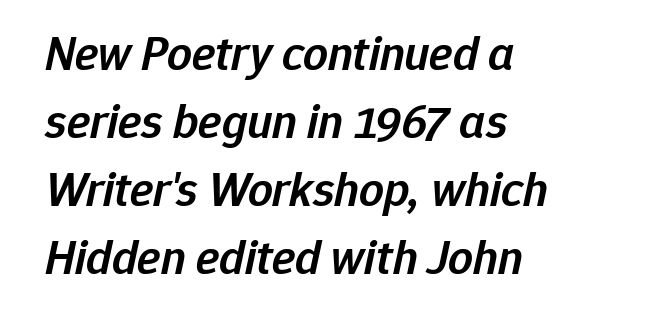
The image shows 49 px semibold type, italic (leaning right); set left-aligned, normal line spacing (1.39x), normal letter spacing, not underlined; low stroke contrast and a medium x-height.
